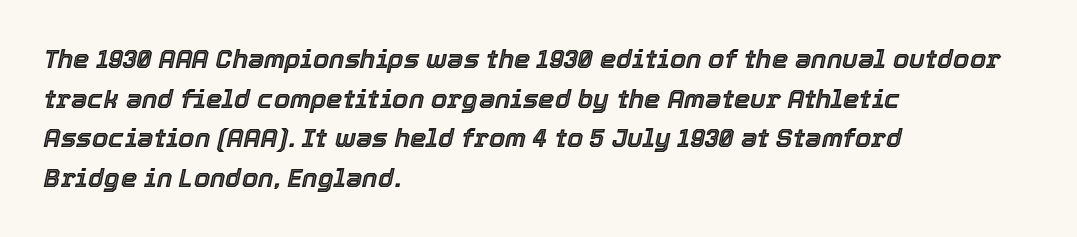
{"italic": "yes", "lean": "right", "slant_degrees": 12, "underline": "no", "align": "left", "line_spacing": "normal", "line_spacing_ratio": 1.52, "letter_spacing": "normal", "letter_spacing_em": 0.0, "glyph_px": 26}
